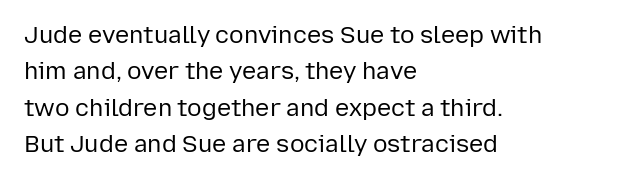
The image shows 24 px text type, upright; set left-aligned, normal line spacing (1.52x), normal letter spacing, not underlined.
